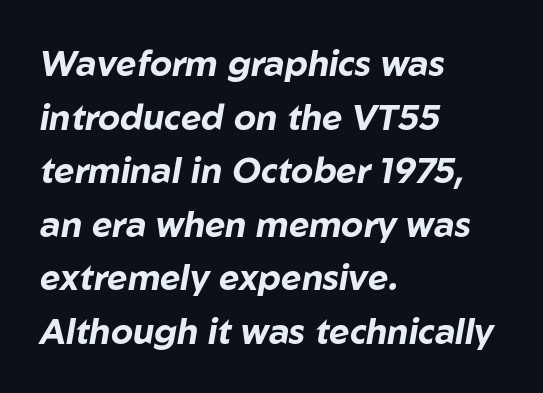
The image shows 35 px bold type, italic (leaning right); set left-aligned, normal line spacing (1.53x), normal letter spacing, not underlined; low stroke contrast and a medium x-height.
